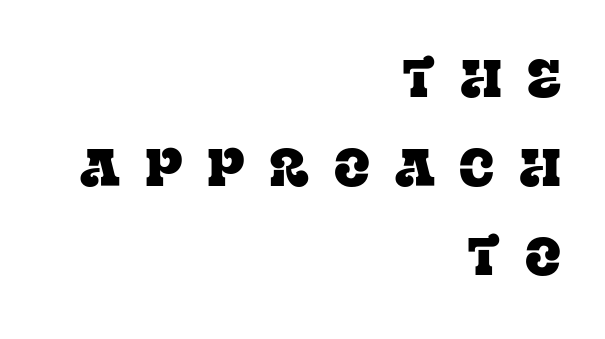
Q: Is the text italic (slanted)? A: No, it is upright.
Q: Is the typeface a serif or a sans-serif typeface? A: Serif.
Q: Is the text underlined? A: No.
Q: How is the paragraph aligned? A: Right-aligned.
Q: Is the spacing between letters normal or unusually wide? A: Unusually wide.
Q: Is the spacing between lines tight, normal or loose? A: Normal.
Q: Width (condensed, normal, or wide)? A: Normal.
Q: Stroke contrast? A: Low.
Q: x-height? A: Large.
Q: Monospaced? A: No.
